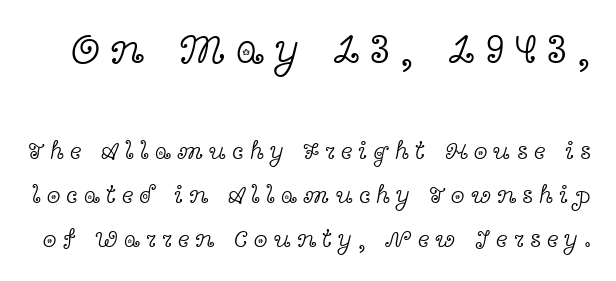
The image shows 44 px light, wide serif type, upright; set line spacing 1.75x, unusually wide letter spacing (+0.24 em), not underlined; the first (top) block is 1.76x larger; a medium x-height.
